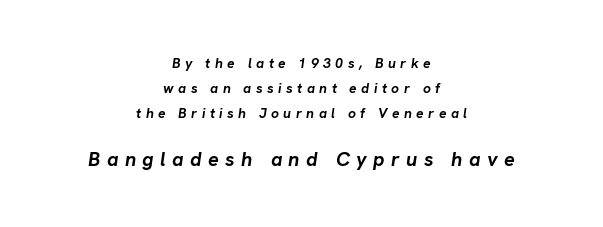
{"italic": "yes", "lean": "right", "slant_degrees": 8, "bold": "yes", "underline": "no", "align": "center", "line_spacing_ratio": 1.8, "letter_spacing": "wide", "letter_spacing_em": 0.32, "larger_block": "second", "size_ratio": 1.43, "glyph_px": 20}
